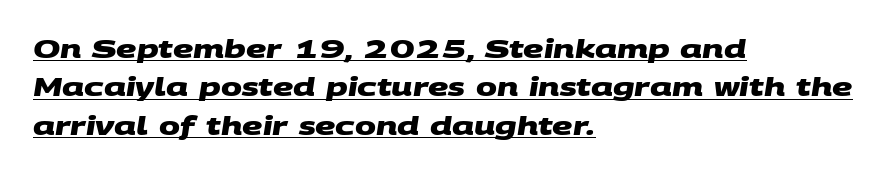
{"bold": "yes", "underline": "yes", "align": "left", "line_spacing": "normal", "line_spacing_ratio": 1.54, "letter_spacing": "normal", "letter_spacing_em": 0.0, "glyph_px": 25}
